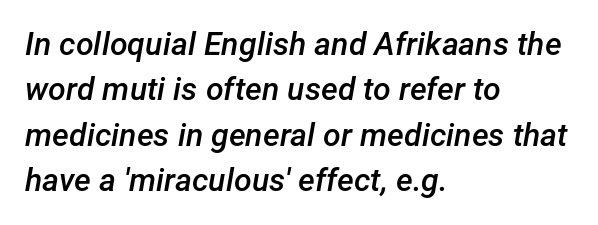
Q: Is the text bold? A: Semi-bold.
Q: Is the text italic (slanted)? A: Yes, it leans right by about 12 degrees.
Q: Is the text underlined? A: No.
Q: How is the paragraph aligned? A: Left-aligned.
Q: Is the spacing between letters normal or unusually wide? A: Normal.
Q: Is the spacing between lines tight, normal or loose? A: Normal.
Q: Width (condensed, normal, or wide)? A: Normal.
Q: Stroke contrast? A: Low.
Q: x-height? A: Medium.
Q: Monospaced? A: No.
